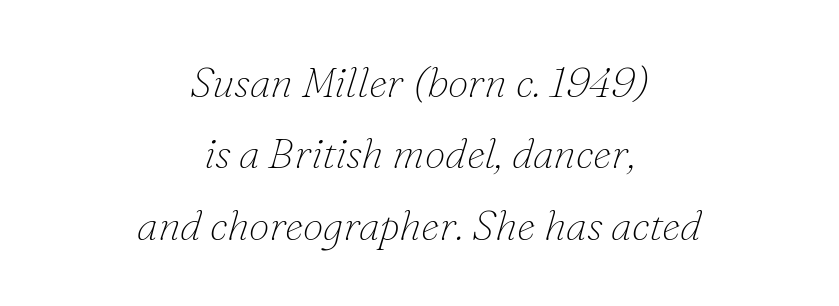
{"serif": "yes", "italic": "yes", "lean": "right", "slant_degrees": 16, "bold": "no", "weight": "thin", "width": "normal", "stroke_contrast": "low", "x_height": "small", "monospaced": "no", "underline": "no", "align": "center", "line_spacing": "normal", "line_spacing_ratio": 1.7, "letter_spacing": "normal", "letter_spacing_em": 0.0, "glyph_px": 42}
